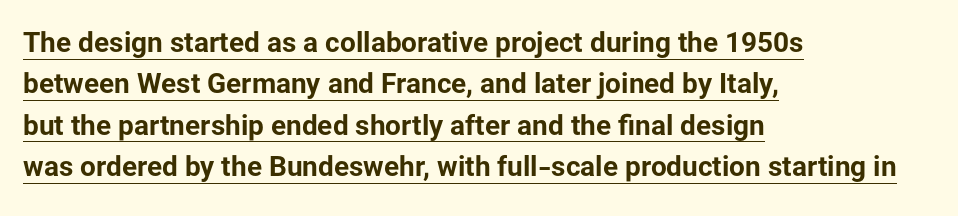
Do the letters lean? They stand straight. Every letter is thick-stroked: bold, no question. Leftover space on each line is placed entirely after the last word. Think of a printed novel: that variable character pitch is what you see here.
